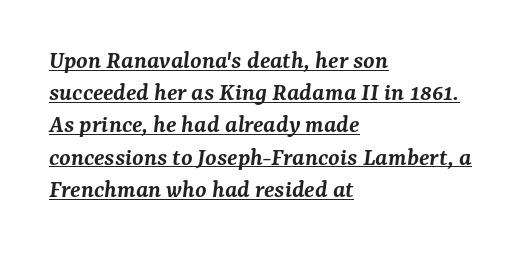
{"italic": "yes", "lean": "right", "slant_degrees": 7, "bold": "semi", "underline": "yes", "align": "left", "line_spacing_ratio": 1.24, "letter_spacing": "normal", "letter_spacing_em": 0.0, "glyph_px": 26}
